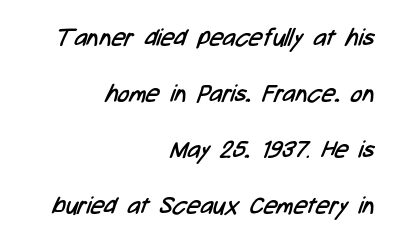
A bare baseline throughout the passage. There is no visible air inserted between adjacent glyphs. The paragraph shown leans on its right margin. The weight would be labelled regular, book, light, or lighter still.
